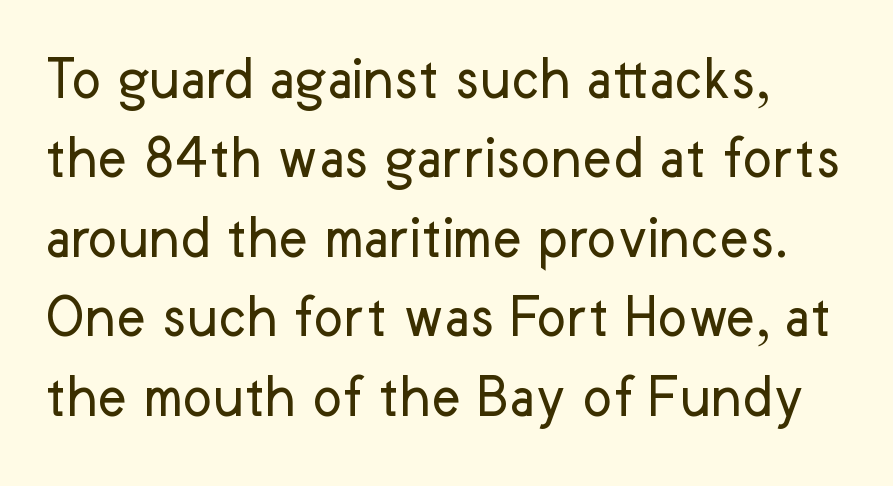
Q: Is the text bold? A: No.
Q: Is the text italic (slanted)? A: No, it is upright.
Q: Is the typeface a serif or a sans-serif typeface? A: Sans-serif.
Q: Is the text underlined? A: No.
Q: Is the spacing between letters normal or unusually wide? A: Normal.
Q: Is the spacing between lines tight, normal or loose? A: Normal.
Q: Width (condensed, normal, or wide)? A: Normal.
Q: Stroke contrast? A: Low.
Q: x-height? A: Medium.
Q: Monospaced? A: No.
